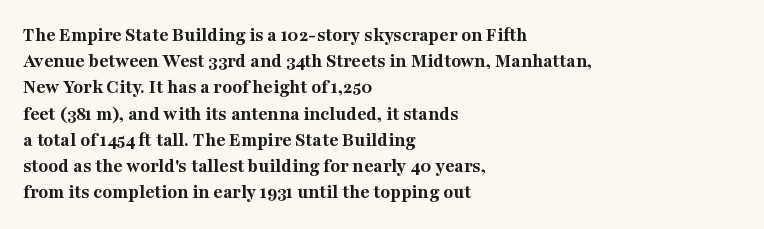
Leftover space on each line is placed entirely after the last word. Honestly, the row spacing looks completely unremarkable. This sample uses an upright cut, with every glyph sitting square on the baseline. A typesetter would call this zero additional tracking. Check the space under the baseline: it is left empty.
